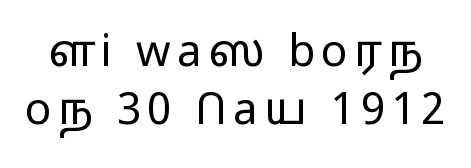
{"serif": "no", "italic": "no", "bold": "no", "weight": "light", "width": "wide", "stroke_contrast": "low", "x_height": "medium", "monospaced": "no", "underline": "no", "line_spacing": "normal", "line_spacing_ratio": 1.32, "glyph_px": 44}
